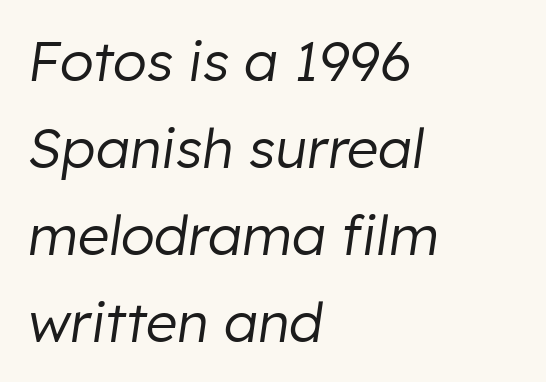
The image shows 55 px regular-weight type, italic (leaning right); set left-aligned, normal line spacing (1.58x), normal letter spacing, not underlined; low stroke contrast and a medium x-height.
